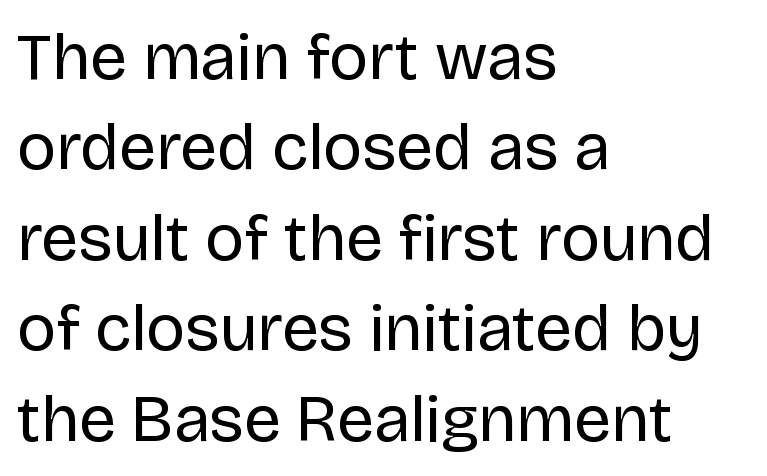
Q: Is the text bold? A: No.
Q: Is the text italic (slanted)? A: No, it is upright.
Q: Is the typeface a serif or a sans-serif typeface? A: Sans-serif.
Q: Is the text underlined? A: No.
Q: How is the paragraph aligned? A: Left-aligned.
Q: Is the spacing between letters normal or unusually wide? A: Normal.
Q: Is the spacing between lines tight, normal or loose? A: Normal.
Q: Width (condensed, normal, or wide)? A: Normal.
Q: Stroke contrast? A: Low.
Q: x-height? A: Large.
Q: Monospaced? A: No.
